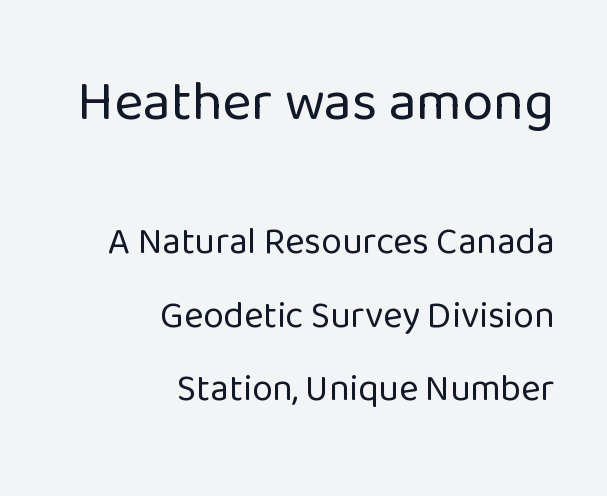
The image shows 56 px regular-weight sans-serif type, upright; set right-aligned, loose line spacing (1.99x), normal letter spacing, not underlined; the first (top) block is 1.51x larger; low stroke contrast and a medium x-height.
